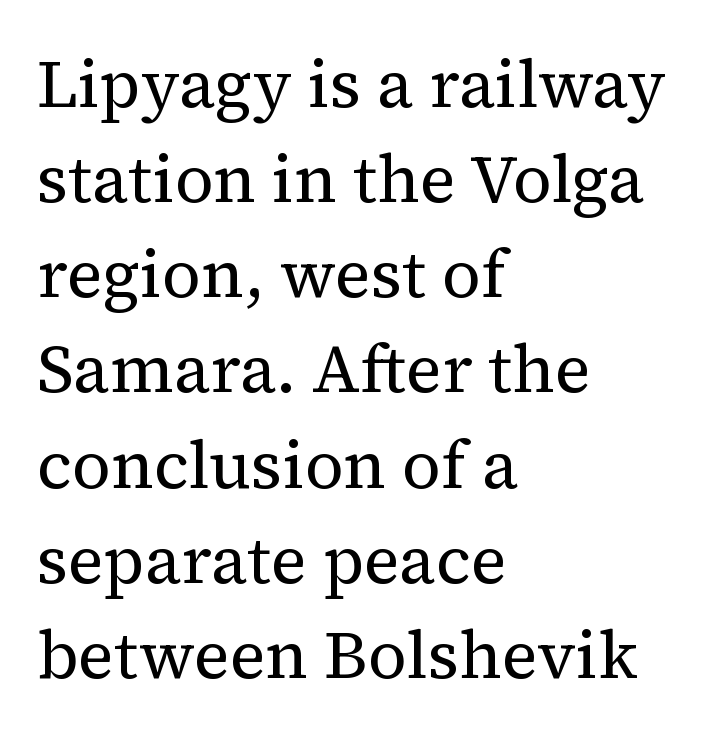
{"serif": "yes", "italic": "no", "bold": "no", "weight": "regular", "width": "normal", "stroke_contrast": "medium", "x_height": "medium", "monospaced": "no", "underline": "no", "align": "left", "line_spacing": "normal", "line_spacing_ratio": 1.42, "letter_spacing": "normal", "letter_spacing_em": 0.0, "glyph_px": 67}
